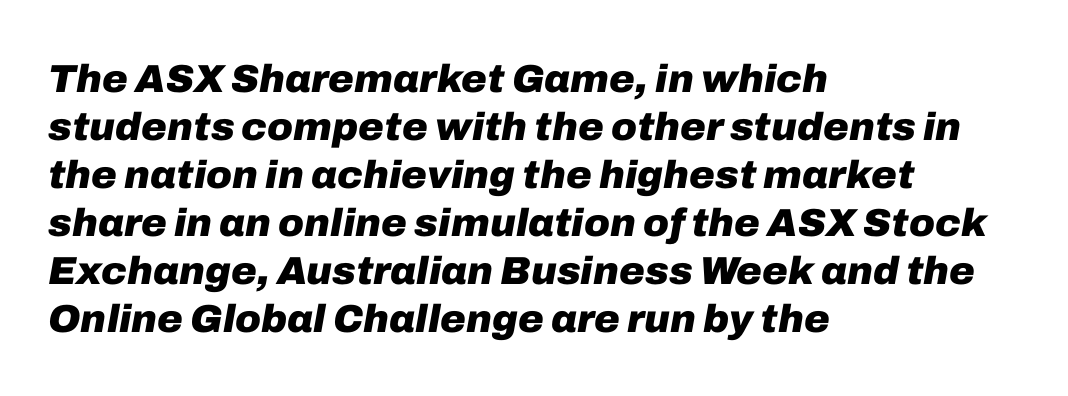
The image shows 39 px heavy type, italic (leaning right); set left-aligned, line spacing 1.23x, normal letter spacing, not underlined; low stroke contrast and a medium x-height.
